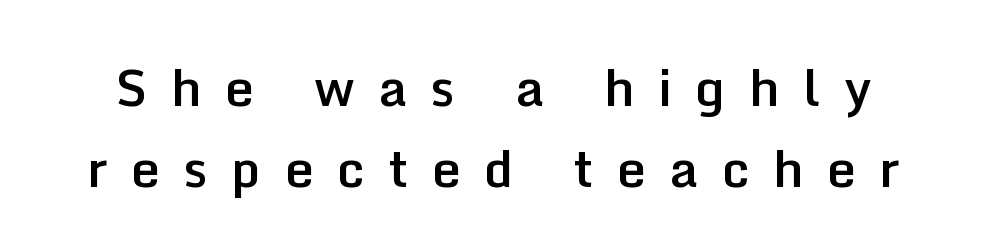
The image shows 51 px semibold sans-serif type, upright; set normal line spacing (1.58x), unusually wide letter spacing (+0.46 em), not underlined; low stroke contrast and a medium x-height.
